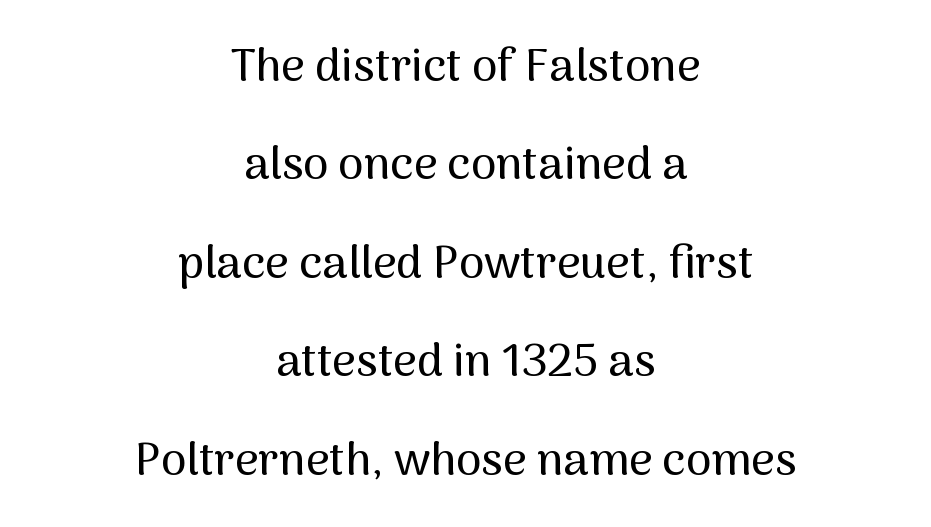
Q: Is the text italic (slanted)? A: No, it is upright.
Q: Is the typeface a serif or a sans-serif typeface? A: Sans-serif.
Q: Is the text underlined? A: No.
Q: How is the paragraph aligned? A: Centered.
Q: Is the spacing between letters normal or unusually wide? A: Normal.
Q: Is the spacing between lines tight, normal or loose? A: Loose.
Q: Width (condensed, normal, or wide)? A: Normal.
Q: Stroke contrast? A: Medium.
Q: x-height? A: Medium.
Q: Monospaced? A: No.
